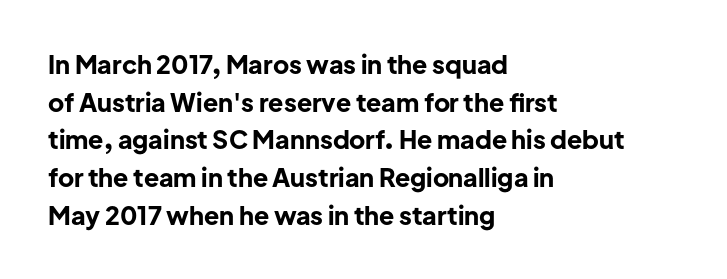
Students, note that the glyphs here touch the page at normal intervals. The vertical gap from one line to the next is medium. The lettering stays uniformly vertical, giving the passage a roman look. The lines are quadded left. Heft: maximum for text — a bold. Type without underlining.
